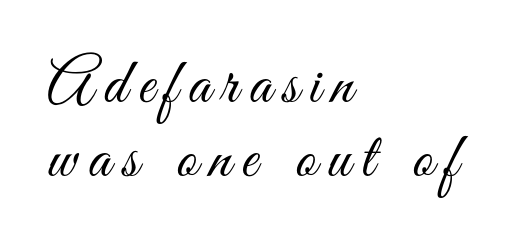
Does the copy run flush right? No — it runs flush left. Here the designer chose a conventional face with non-uniform glyph widths. The designer went with a sans here, leaving each stem footless. Glance below the letters and you will spot only blank space.
